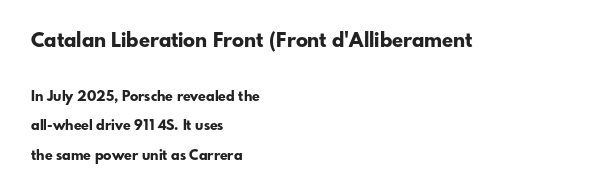
The rag falls on the right side of this text block. Decoration check: the copy has no underline. How are the letters spaced? Ordinarily, with no added tracking. Look at the stroke-to-counter ratio: heavy, a bold. Rendered with straight, roman letterforms. The block sitting higher on the canvas is the one with enlarged characters.
